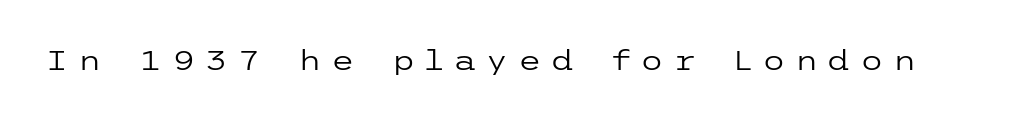
{"italic": "no", "bold": "no", "underline": "no", "letter_spacing": "wide", "letter_spacing_em": 0.34, "glyph_px": 27}
